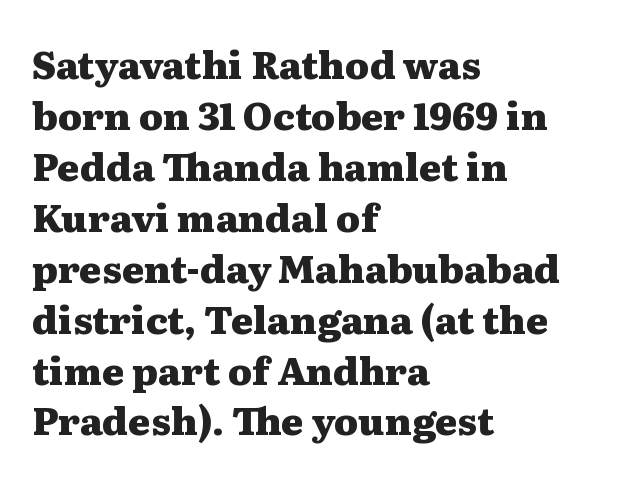
Q: Is the text bold? A: Yes.
Q: Is the text italic (slanted)? A: No, it is upright.
Q: Is the typeface a serif or a sans-serif typeface? A: Serif.
Q: Is the text underlined? A: No.
Q: How is the paragraph aligned? A: Left-aligned.
Q: Is the spacing between letters normal or unusually wide? A: Normal.
Q: Is the spacing between lines tight, normal or loose? A: Normal.
Q: Width (condensed, normal, or wide)? A: Wide.
Q: Stroke contrast? A: Medium.
Q: x-height? A: Medium.
Q: Monospaced? A: No.
